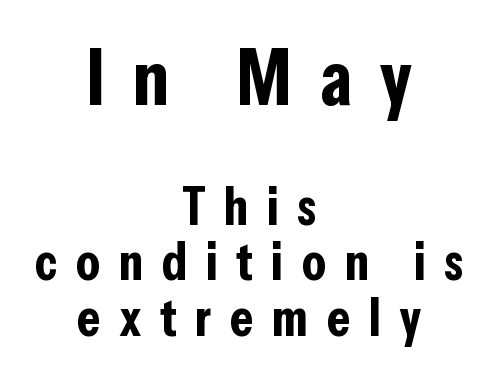
The more generous point size was reserved for the upper chunk. Successive baselines arrive quickly, one right under another. The gap between lines stays unmarked. I'd describe the lettering as bold — thick and assertive. Each line is balanced around a shared central axis. The rendering shows plain stroke endings on the letterforms — a sans-serif design.
